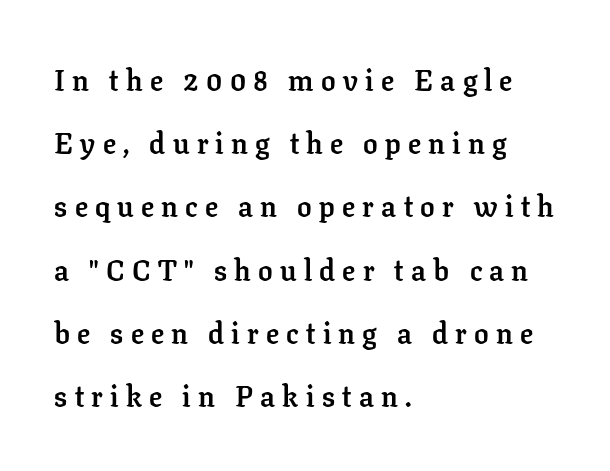
The image shows 29 px semibold serif type, upright; set left-aligned, loose line spacing (2.18x), unusually wide letter spacing (+0.25 em), not underlined; low stroke contrast and a medium x-height.
